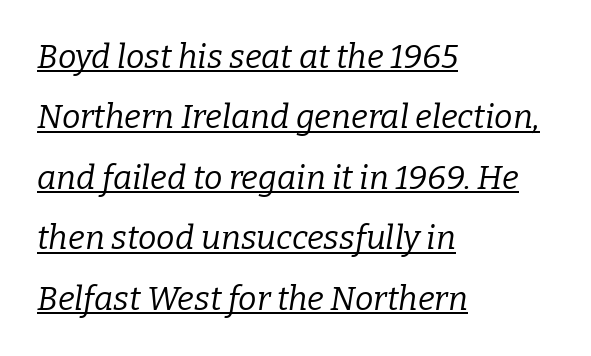
Look at the bottom of the vertical strokes: they flare into serifs here. Underlining? Definitely there. Stroke mass is kept to a normal reading level or below. Casual observation: everything's shoved over to the left. Italic? Definitely — the glyphs are oblique. Look at the tracking — it's just the regular setting, nothing added.
